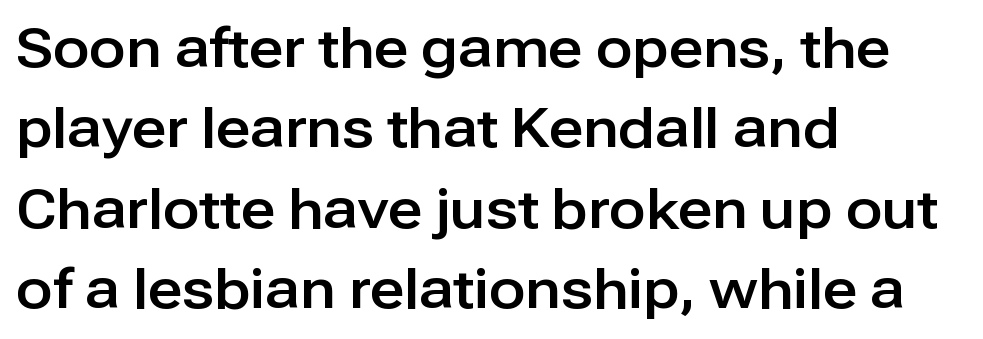
Anything drawn beneath the words? Only blank space. The letters advance in unequal steps, a hallmark of proportional type. This rendering employs a face without finishing strokes, i.e., a sans-serif. This block has exactly the height ordinary leading produces.
